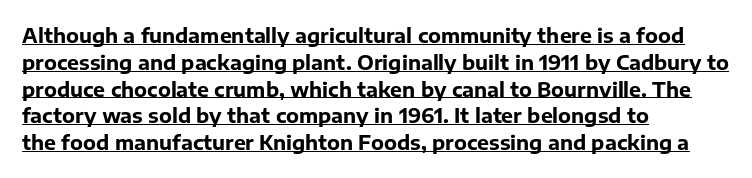
Q: Is the text bold? A: Yes.
Q: Is the text italic (slanted)? A: No, it is upright.
Q: Is the text underlined? A: Yes.
Q: How is the paragraph aligned? A: Left-aligned.
Q: Is the spacing between letters normal or unusually wide? A: Normal.
Q: Is the spacing between lines tight, normal or loose? A: Normal.
